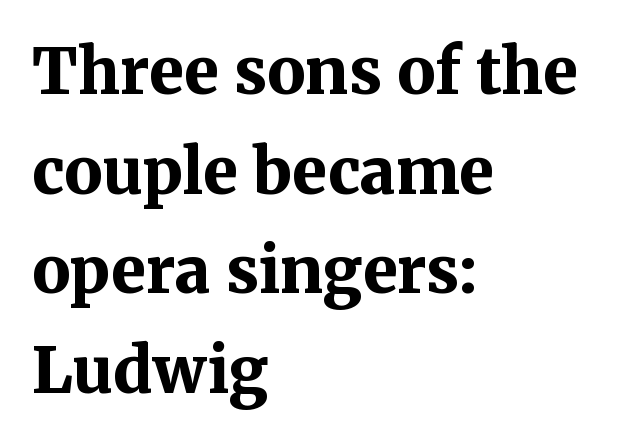
{"serif": "yes", "italic": "no", "bold": "yes", "weight": "bold", "width": "normal", "stroke_contrast": "medium", "x_height": "medium", "monospaced": "no", "underline": "no", "align": "left", "line_spacing": "normal", "line_spacing_ratio": 1.58, "letter_spacing": "normal", "letter_spacing_em": 0.0, "glyph_px": 63}
